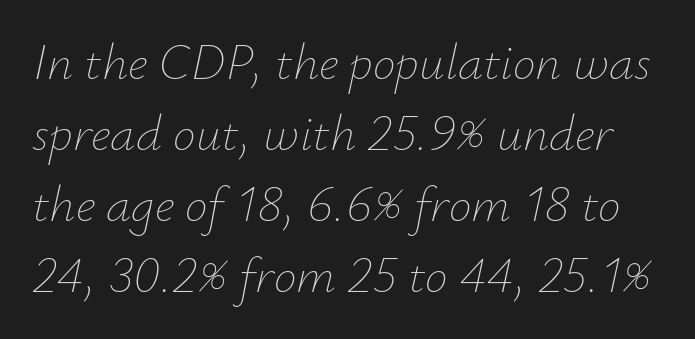
Q: Is the text bold? A: No.
Q: Is the text italic (slanted)? A: Yes, it leans right by about 12 degrees.
Q: Is the text underlined? A: No.
Q: Is the spacing between letters normal or unusually wide? A: Normal.
Q: Is the spacing between lines tight, normal or loose? A: Normal.
Q: Width (condensed, normal, or wide)? A: Normal.
Q: Stroke contrast? A: Low.
Q: x-height? A: Small.
Q: Monospaced? A: No.
